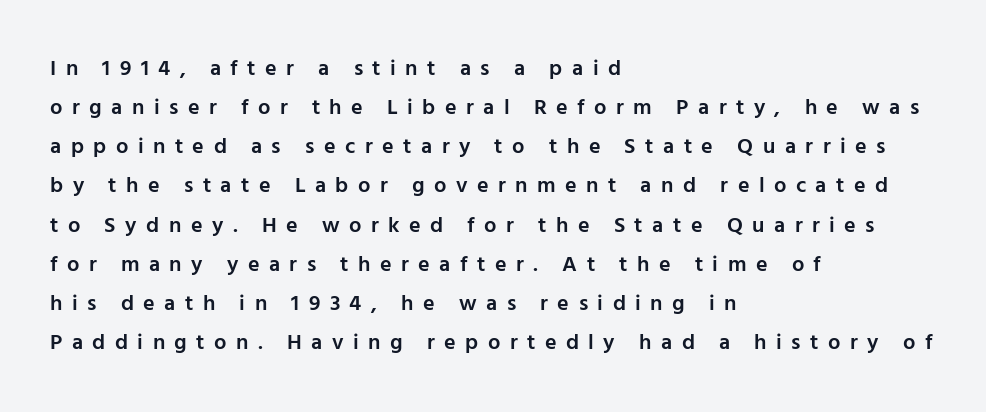
{"italic": "no", "bold": "semi", "underline": "no", "align": "left", "line_spacing_ratio": 1.78, "letter_spacing": "wide", "letter_spacing_em": 0.43, "glyph_px": 22}
